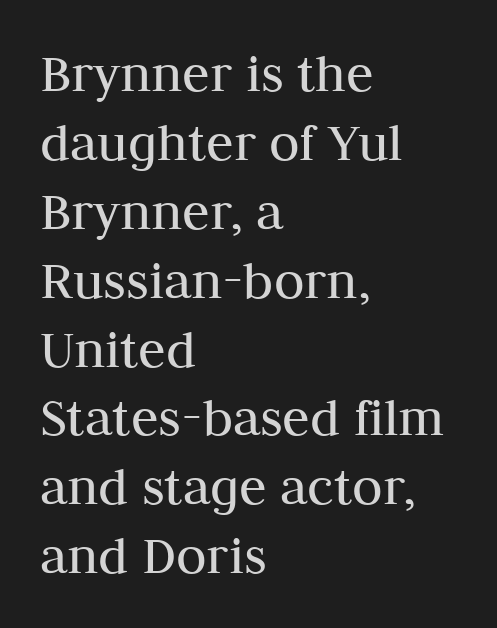
{"serif": "yes", "italic": "no", "bold": "no", "weight": "regular", "width": "normal", "stroke_contrast": "medium", "x_height": "medium", "monospaced": "no", "underline": "no", "align": "left", "line_spacing_ratio": 1.23, "letter_spacing": "normal", "letter_spacing_em": 0.0, "glyph_px": 56}
